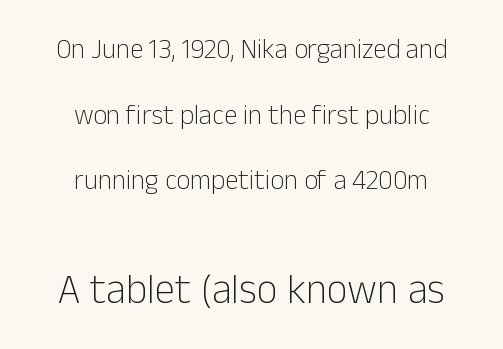
The image shows 41 px light sans-serif type, upright; set centered, loose line spacing (2.43x), normal letter spacing, not underlined; the second (bottom) block is 1.52x larger; low stroke contrast and a medium x-height.
